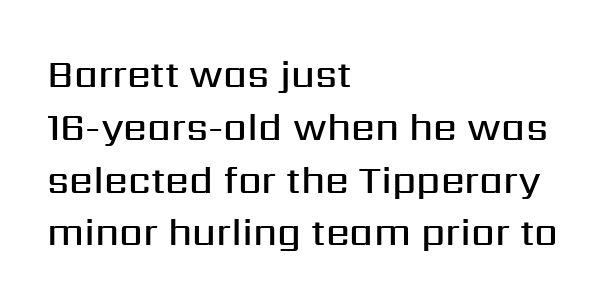
{"serif": "no", "italic": "no", "bold": "semi", "weight": "semibold", "width": "normal", "stroke_contrast": "medium", "x_height": "medium", "monospaced": "no", "underline": "no", "align": "left", "line_spacing": "normal", "line_spacing_ratio": 1.39, "letter_spacing": "normal", "letter_spacing_em": 0.0, "glyph_px": 38}
